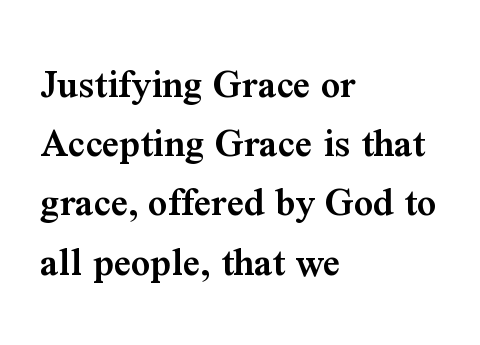
Q: Is the text bold? A: Semi-bold.
Q: Is the text italic (slanted)? A: No, it is upright.
Q: Is the typeface a serif or a sans-serif typeface? A: Serif.
Q: Is the text underlined? A: No.
Q: How is the paragraph aligned? A: Left-aligned.
Q: Is the spacing between letters normal or unusually wide? A: Normal.
Q: Is the spacing between lines tight, normal or loose? A: Normal.
Q: Width (condensed, normal, or wide)? A: Normal.
Q: Stroke contrast? A: Medium.
Q: x-height? A: Medium.
Q: Monospaced? A: No.
